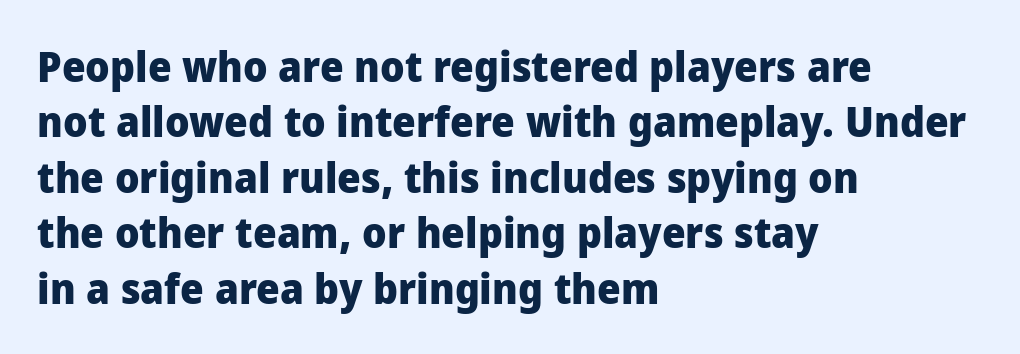
Q: Is the text bold? A: Yes.
Q: Is the text italic (slanted)? A: No, it is upright.
Q: Is the typeface a serif or a sans-serif typeface? A: Sans-serif.
Q: Is the text underlined? A: No.
Q: How is the paragraph aligned? A: Left-aligned.
Q: Is the spacing between letters normal or unusually wide? A: Normal.
Q: Is the spacing between lines tight, normal or loose? A: Normal.
Q: Width (condensed, normal, or wide)? A: Normal.
Q: Stroke contrast? A: Low.
Q: x-height? A: Medium.
Q: Monospaced? A: No.
